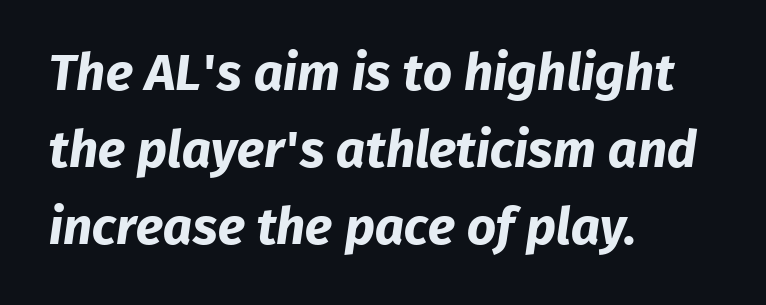
The image shows 51 px bold sans-serif type; set left-aligned, normal line spacing (1.51x), normal letter spacing, not underlined; low stroke contrast and a medium x-height.
